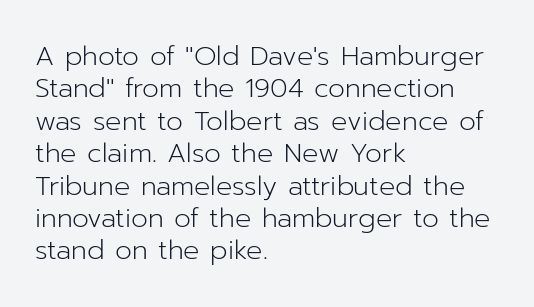
{"italic": "no", "bold": "no", "underline": "no", "align": "left", "line_spacing_ratio": 1.2, "letter_spacing": "normal", "letter_spacing_em": 0.0, "glyph_px": 27}
